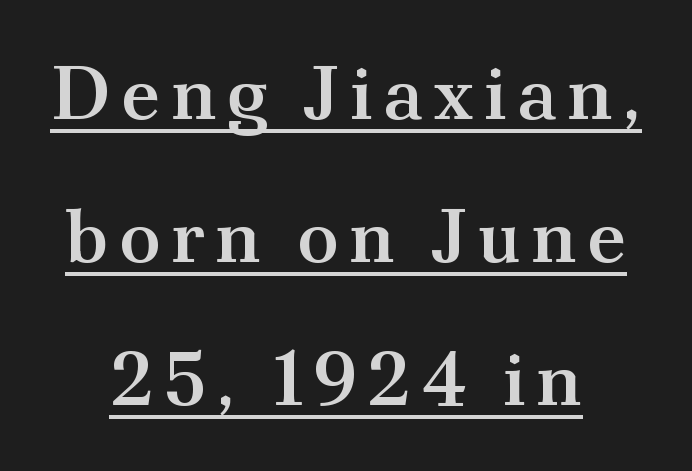
Q: Is the text bold? A: Semi-bold.
Q: Is the text italic (slanted)? A: No, it is upright.
Q: Is the typeface a serif or a sans-serif typeface? A: Serif.
Q: Is the text underlined? A: Yes.
Q: How is the paragraph aligned? A: Centered.
Q: Width (condensed, normal, or wide)? A: Normal.
Q: Stroke contrast? A: Medium.
Q: x-height? A: Small.
Q: Monospaced? A: No.
